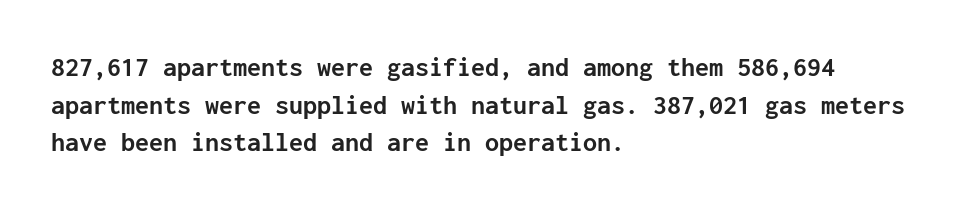
{"serif": "no", "italic": "no", "bold": "yes", "weight": "semibold", "width": "normal", "stroke_contrast": "low", "x_height": "medium", "monospaced": "yes", "underline": "no", "align": "left", "line_spacing": "normal", "line_spacing_ratio": 1.34, "letter_spacing": "normal", "letter_spacing_em": 0.0, "glyph_px": 28}
